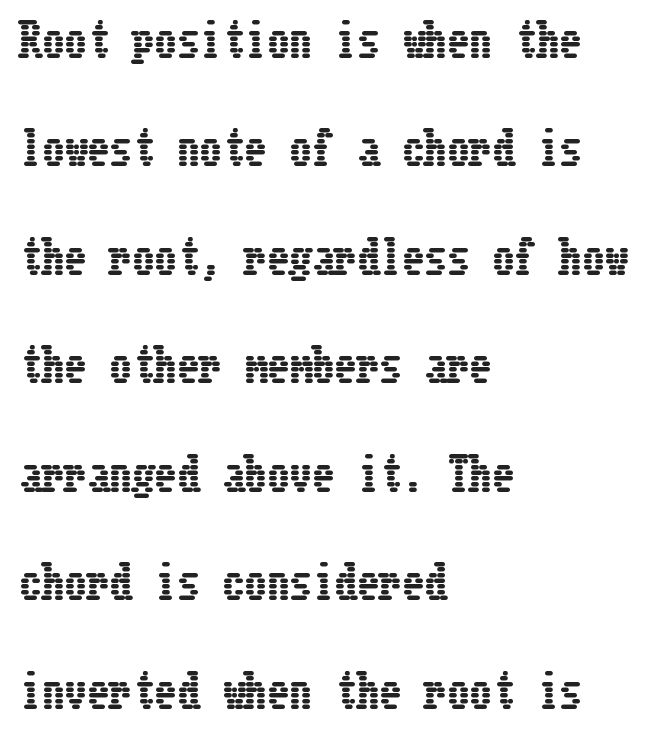
{"italic": "no", "width": "condensed", "stroke_contrast": "low", "x_height": "medium", "underline": "no", "align": "left", "line_spacing": "loose", "line_spacing_ratio": 2.41, "letter_spacing": "normal", "letter_spacing_em": 0.0, "glyph_px": 45}
